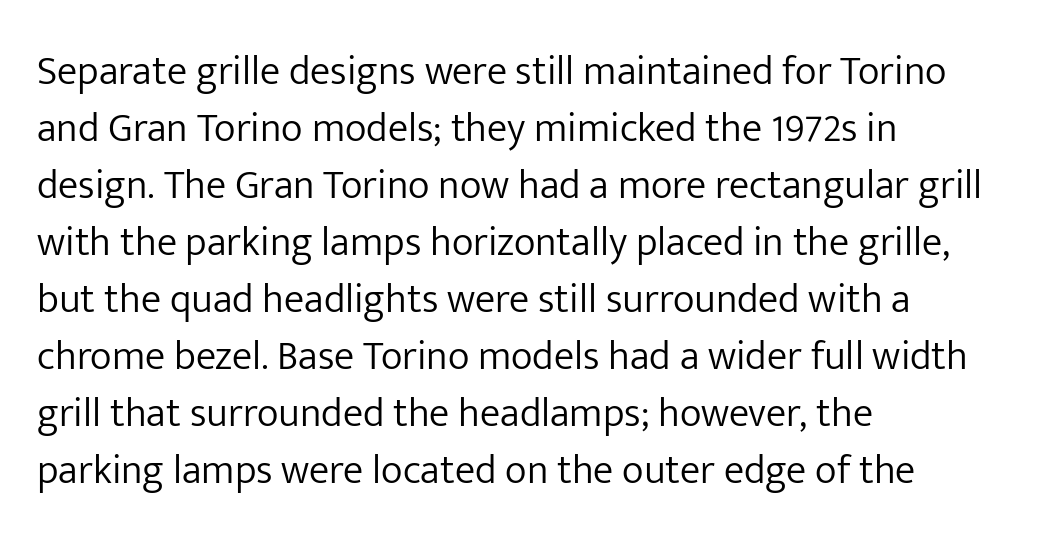
{"serif": "no", "italic": "no", "bold": "no", "weight": "light", "width": "normal", "stroke_contrast": "low", "x_height": "medium", "monospaced": "no", "underline": "no", "align": "left", "line_spacing": "normal", "line_spacing_ratio": 1.39, "letter_spacing": "normal", "letter_spacing_em": 0.0, "glyph_px": 41}
